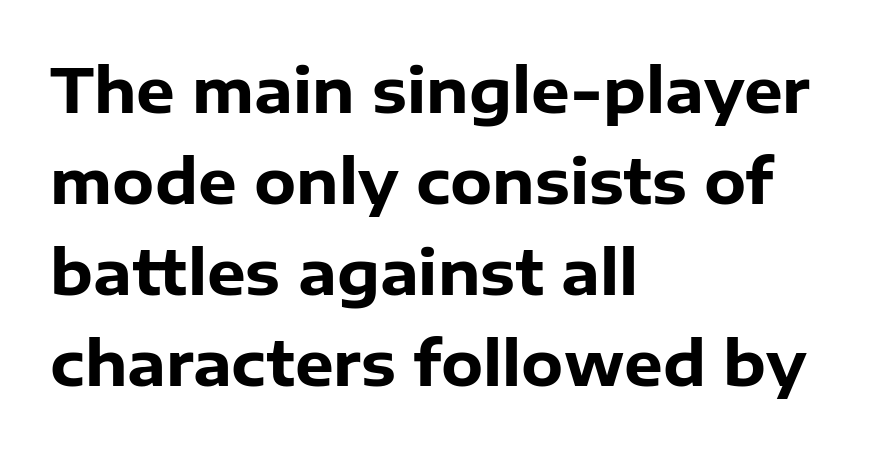
{"serif": "no", "italic": "no", "bold": "yes", "weight": "heavy", "width": "normal", "stroke_contrast": "low", "x_height": "medium", "monospaced": "no", "underline": "no", "align": "left", "line_spacing": "normal", "line_spacing_ratio": 1.49, "letter_spacing": "normal", "letter_spacing_em": 0.0, "glyph_px": 61}
